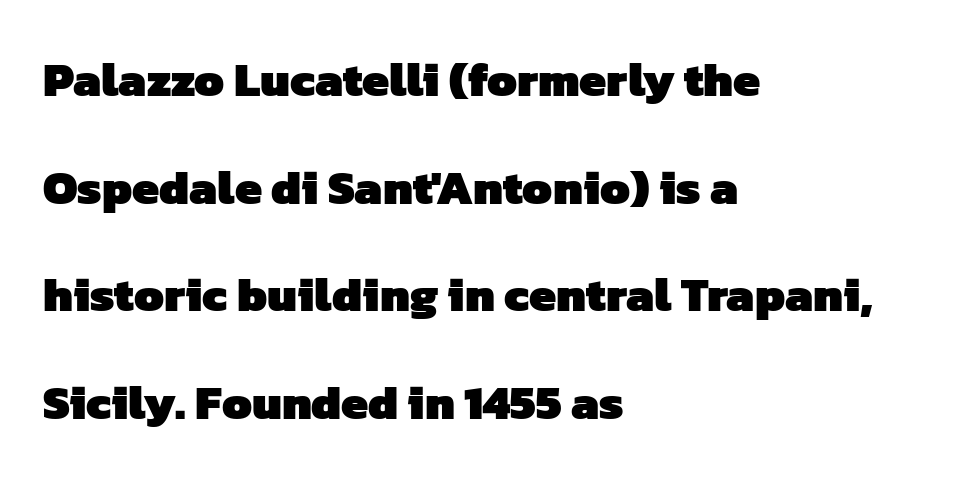
The image shows 48 px heavy sans-serif type; set left-aligned, loose line spacing (2.24x), normal letter spacing, not underlined; low stroke contrast and a medium x-height.
